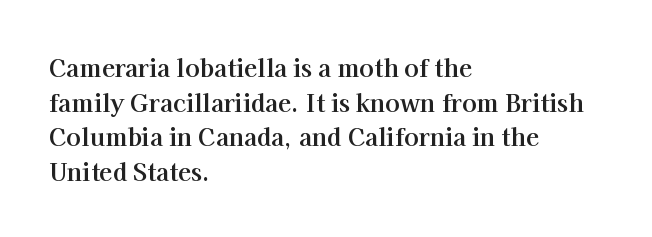
Rule under the text: the space is simply empty. Nothing unusual about the tracking: characters are spaced as the font intends. Leading: standard. This sample uses an upright cut, with every glyph sitting square on the baseline. Set as a true bold cut, around the 700 mark. Line beginnings align vertically; line endings do not.
